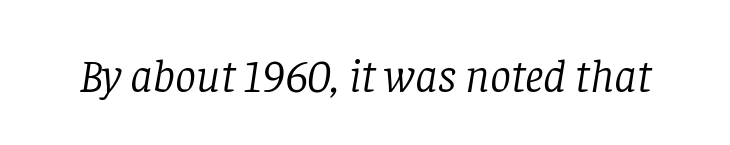
Q: Is the text bold? A: No.
Q: Is the text italic (slanted)? A: Yes, it leans right by about 8 degrees.
Q: Is the typeface a serif or a sans-serif typeface? A: Serif.
Q: Is the text underlined? A: No.
Q: Is the spacing between letters normal or unusually wide? A: Normal.
Q: Width (condensed, normal, or wide)? A: Normal.
Q: Stroke contrast? A: Low.
Q: x-height? A: Large.
Q: Monospaced? A: No.
